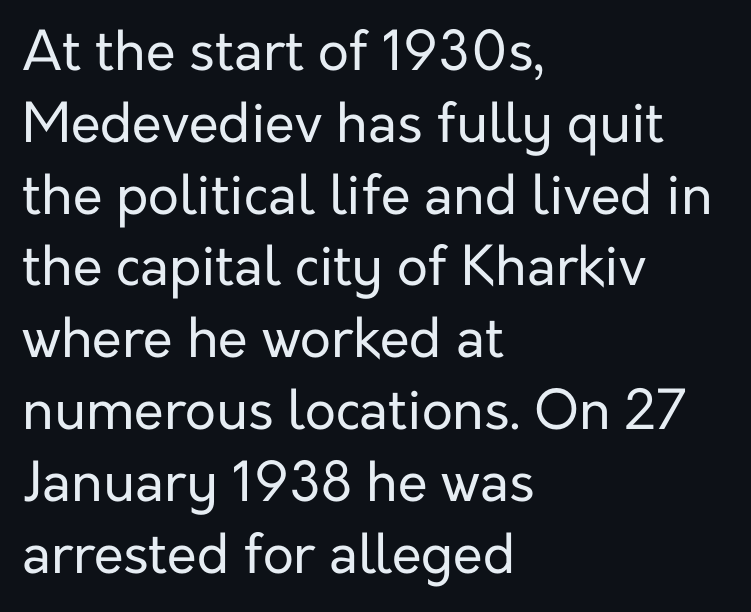
Q: Is the text bold? A: No.
Q: Is the text italic (slanted)? A: No, it is upright.
Q: Is the typeface a serif or a sans-serif typeface? A: Sans-serif.
Q: Is the text underlined? A: No.
Q: How is the paragraph aligned? A: Left-aligned.
Q: Is the spacing between letters normal or unusually wide? A: Normal.
Q: Is the spacing between lines tight, normal or loose? A: Normal.
Q: Width (condensed, normal, or wide)? A: Normal.
Q: Stroke contrast? A: Low.
Q: x-height? A: Medium.
Q: Monospaced? A: No.
